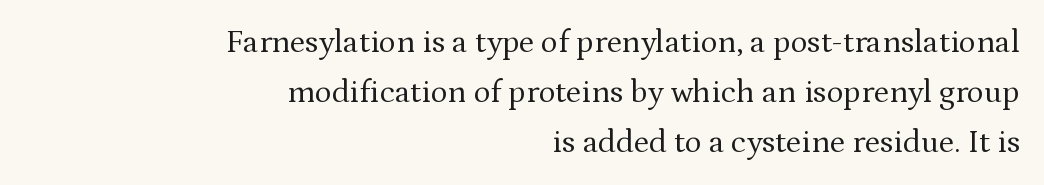
{"serif": "yes", "italic": "no", "bold": "no", "weight": "regular", "width": "normal", "stroke_contrast": "medium", "x_height": "medium", "monospaced": "no", "underline": "no", "align": "right", "line_spacing": "normal", "line_spacing_ratio": 1.56, "letter_spacing": "normal", "letter_spacing_em": 0.0, "glyph_px": 32}
